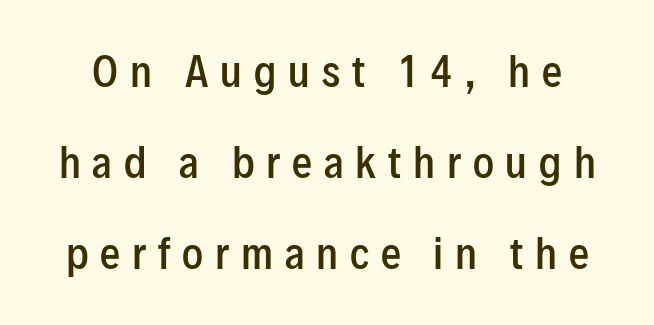
Q: Is the text bold? A: Semi-bold.
Q: Is the text italic (slanted)? A: No, it is upright.
Q: Is the typeface a serif or a sans-serif typeface? A: Sans-serif.
Q: Is the text underlined? A: No.
Q: Is the spacing between letters normal or unusually wide? A: Unusually wide.
Q: Is the spacing between lines tight, normal or loose? A: Loose.
Q: Width (condensed, normal, or wide)? A: Condensed.
Q: Stroke contrast? A: Low.
Q: x-height? A: Medium.
Q: Monospaced? A: No.
